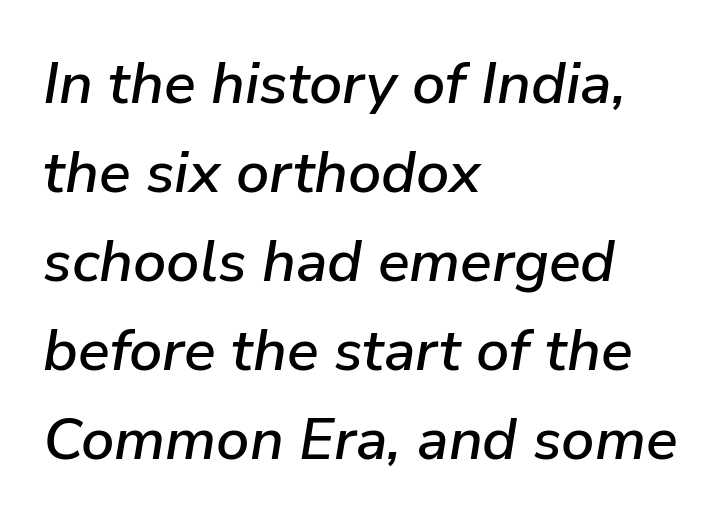
{"italic": "yes", "lean": "right", "slant_degrees": 9, "width": "normal", "stroke_contrast": "low", "x_height": "medium", "monospaced": "no", "underline": "no", "align": "left", "line_spacing": "normal", "line_spacing_ratio": 1.51, "letter_spacing": "normal", "letter_spacing_em": 0.0, "glyph_px": 59}
